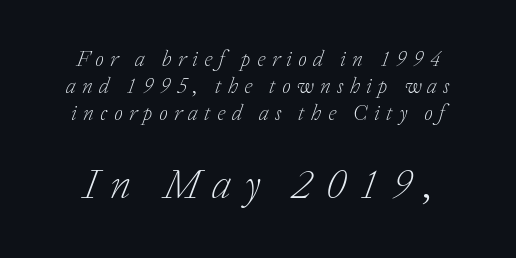
Q: Is the text bold? A: No.
Q: Is the text italic (slanted)? A: Yes, it leans right by about 20 degrees.
Q: Is the typeface a serif or a sans-serif typeface? A: Serif.
Q: Is the text underlined? A: No.
Q: Is the spacing between letters normal or unusually wide? A: Unusually wide.
Q: Which block of text is set in a larger size, the first (top) or the second (bottom)? A: The second (bottom) one.
Q: Width (condensed, normal, or wide)? A: Normal.
Q: Stroke contrast? A: Low.
Q: x-height? A: Medium.
Q: Monospaced? A: No.
